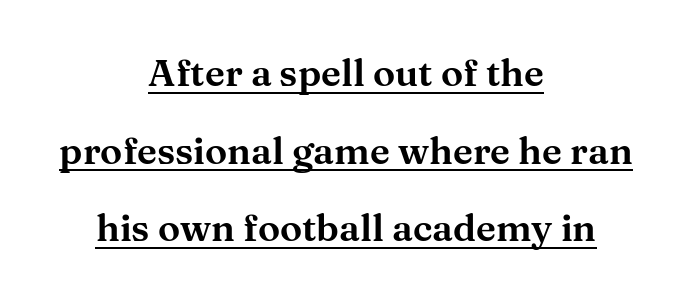
{"serif": "yes", "italic": "no", "width": "wide", "stroke_contrast": "medium", "x_height": "medium", "monospaced": "no", "underline": "yes", "align": "center", "line_spacing": "loose", "line_spacing_ratio": 2.1, "letter_spacing": "normal", "letter_spacing_em": 0.0, "glyph_px": 37}
